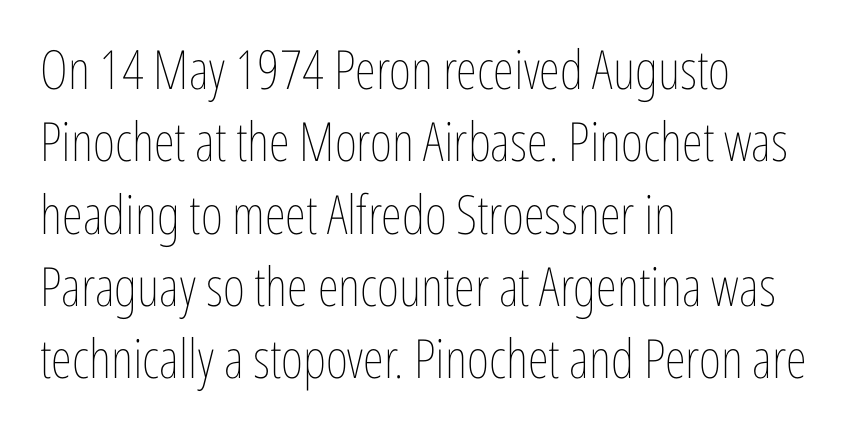
This sample has the flowing, uneven cadence of proportional lettering. What's the leading like? Ordinary, nothing unusual. Ordinary non-slanted type is in use. Words float on clear page, feet unadorned.
